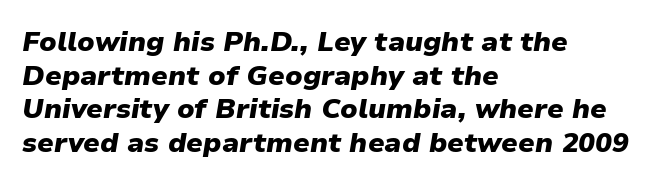
{"italic": "yes", "lean": "right", "slant_degrees": 9, "bold": "yes", "weight": "heavy", "width": "normal", "stroke_contrast": "low", "x_height": "medium", "monospaced": "no", "underline": "no", "align": "left", "line_spacing_ratio": 1.2, "letter_spacing": "normal", "letter_spacing_em": 0.0, "glyph_px": 28}
